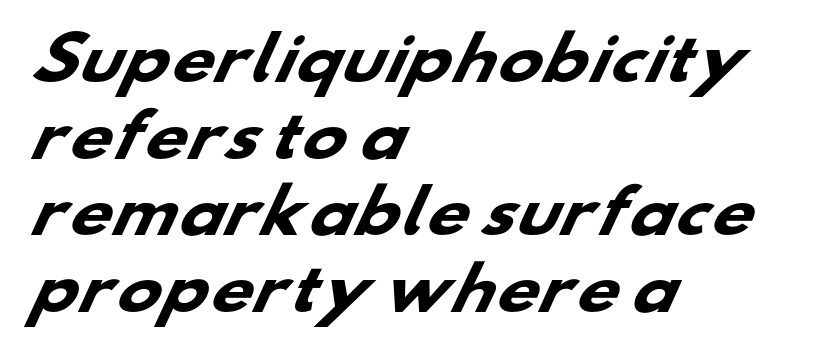
Q: Is the text bold? A: Yes.
Q: Is the typeface a serif or a sans-serif typeface? A: Sans-serif.
Q: Is the text underlined? A: No.
Q: How is the paragraph aligned? A: Left-aligned.
Q: Is the spacing between letters normal or unusually wide? A: Normal.
Q: Is the spacing between lines tight, normal or loose? A: Normal.
Q: Width (condensed, normal, or wide)? A: Wide.
Q: Stroke contrast? A: Low.
Q: x-height? A: Small.
Q: Monospaced? A: No.
